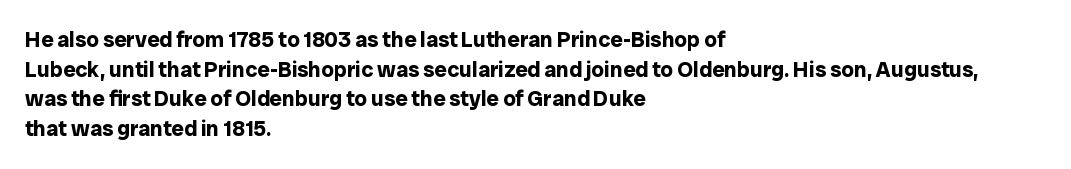
Caption: standard tracking, unaltered. Bold? Absolutely — the strokes are thick and heavy. Where is the straight margin? On the left. The line-height multiplier appears to be the usual default. Underlining? Definitely not there. Upright lettering throughout.
